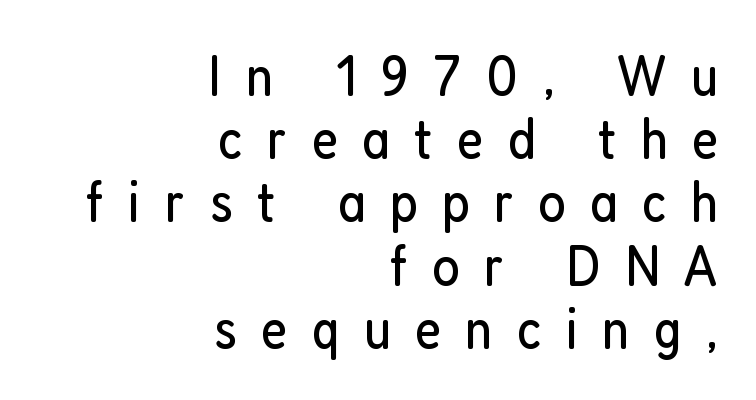
{"serif": "no", "italic": "no", "bold": "no", "weight": "regular", "width": "condensed", "stroke_contrast": "low", "x_height": "medium", "monospaced": "no", "underline": "no", "align": "right", "line_spacing": "tight", "line_spacing_ratio": 1.09, "letter_spacing": "wide", "letter_spacing_em": 0.42, "glyph_px": 58}
